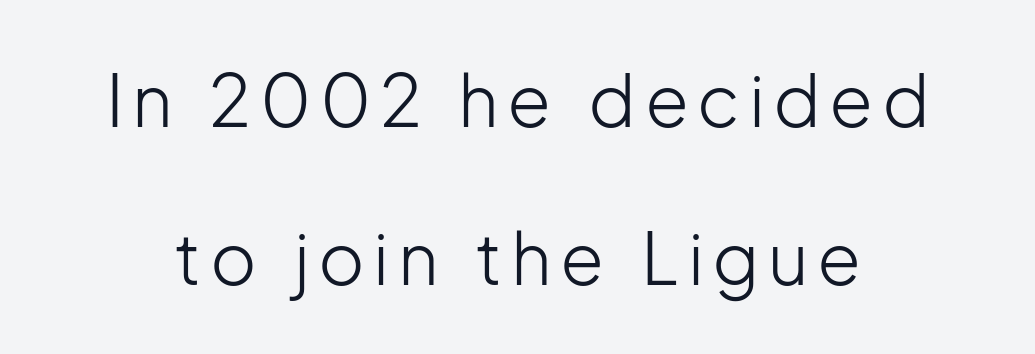
{"serif": "no", "italic": "no", "bold": "no", "weight": "light", "width": "normal", "stroke_contrast": "low", "x_height": "medium", "monospaced": "no", "underline": "no", "line_spacing": "loose", "line_spacing_ratio": 2.22, "glyph_px": 71}
